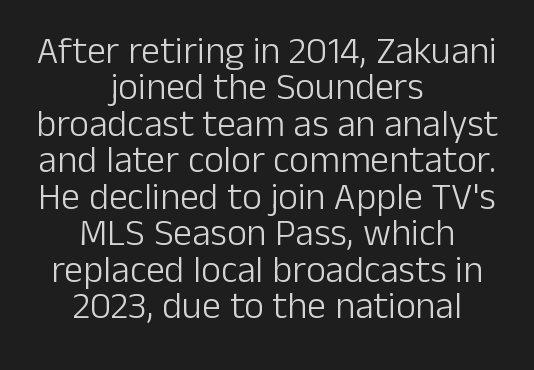
The designer went with a sans here, leaving each stem footless. Look at the tracking — it's just the regular setting, nothing added. Interline gaps are noticeably narrow in this sample. Do the characters align in a grid? No, the font is proportional. A quiet, ordinary-to-light weight characterises the typeface. Does the lettering tilt? It doesn't — this is upright.
